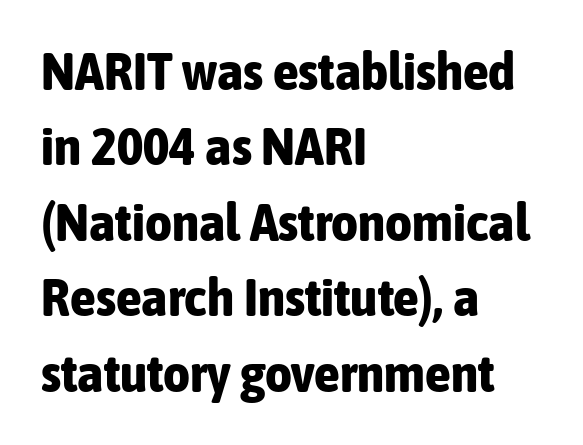
The image shows 52 px bold, condensed sans-serif type, upright; set left-aligned, normal line spacing (1.45x), normal letter spacing, not underlined; low stroke contrast and a medium x-height.
